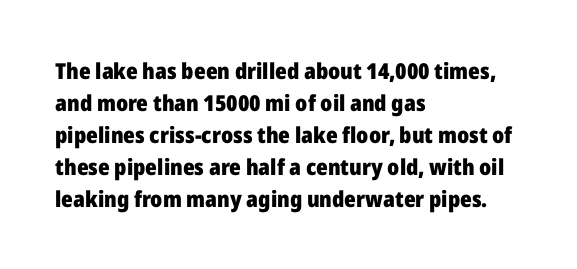
The image shows 22 px bold type, upright; set left-aligned, normal line spacing (1.45x), normal letter spacing, not underlined.
